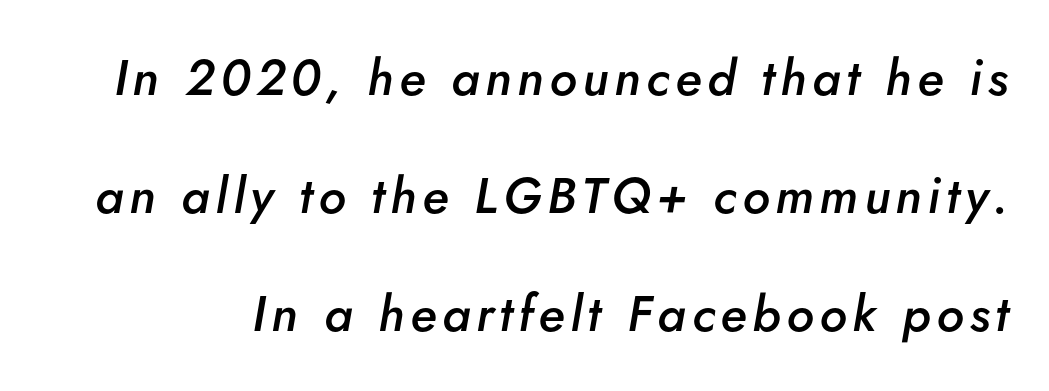
Leading is clearly above the norm, producing a sparse column. This is the in-between weight designers call semibold or demi. Underline: absent. The passage shown is typed in a proportional face where columns would drift.
